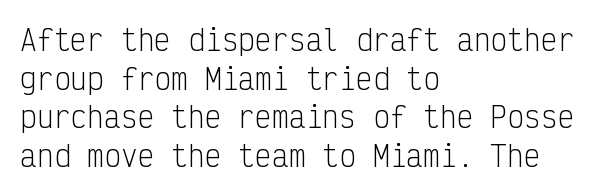
{"serif": "no", "italic": "no", "bold": "no", "weight": "light", "width": "condensed", "stroke_contrast": "low", "x_height": "medium", "monospaced": "yes", "underline": "no", "align": "left", "line_spacing": "normal", "line_spacing_ratio": 1.38, "letter_spacing": "normal", "letter_spacing_em": 0.0, "glyph_px": 28}
